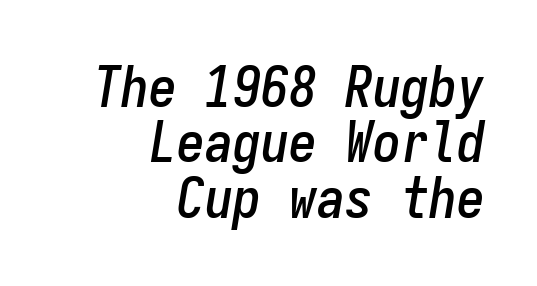
The image shows 56 px condensed type, italic (leaning right), monospaced; set right-aligned, tight line spacing (0.99x), normal letter spacing, not underlined; low stroke contrast and a medium x-height.
